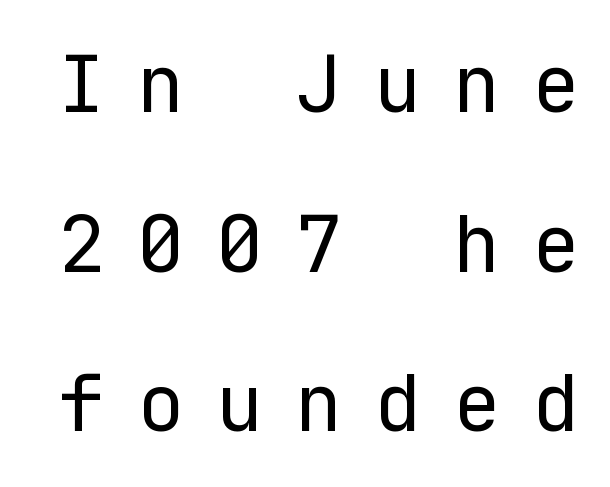
{"serif": "no", "italic": "no", "bold": "no", "weight": "regular", "width": "normal", "stroke_contrast": "low", "x_height": "medium", "monospaced": "yes", "underline": "no", "line_spacing": "loose", "line_spacing_ratio": 2.02, "letter_spacing": "wide", "letter_spacing_em": 0.4, "glyph_px": 79}
